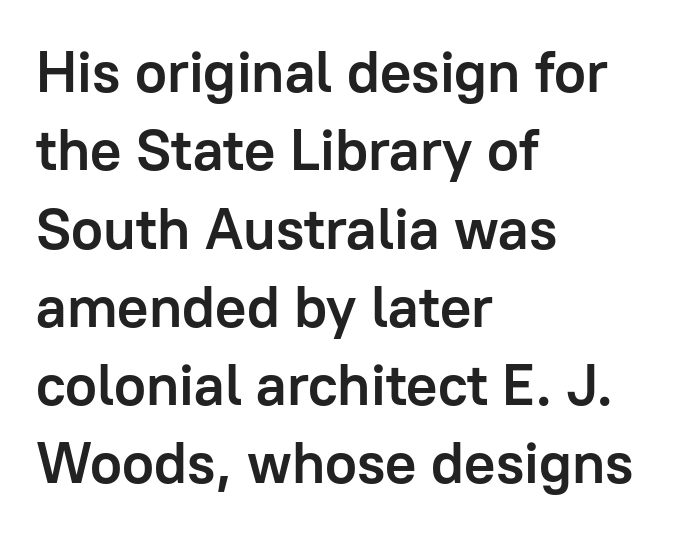
Q: Is the text bold? A: Yes.
Q: Is the text italic (slanted)? A: No, it is upright.
Q: Is the typeface a serif or a sans-serif typeface? A: Sans-serif.
Q: Is the text underlined? A: No.
Q: How is the paragraph aligned? A: Left-aligned.
Q: Is the spacing between letters normal or unusually wide? A: Normal.
Q: Is the spacing between lines tight, normal or loose? A: Normal.
Q: Width (condensed, normal, or wide)? A: Normal.
Q: Stroke contrast? A: Low.
Q: x-height? A: Medium.
Q: Monospaced? A: No.
